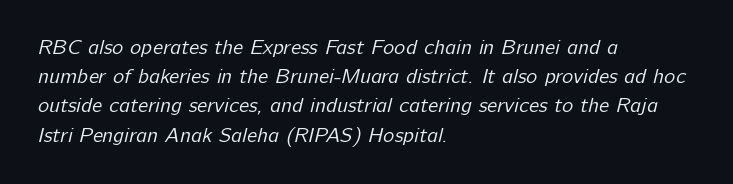
{"bold": "no", "underline": "no", "align": "left", "line_spacing": "normal", "line_spacing_ratio": 1.39, "letter_spacing": "normal", "letter_spacing_em": 0.0, "glyph_px": 21}
